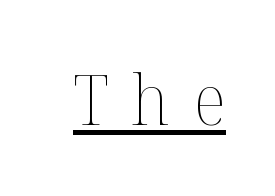
The image shows 70 px thin type, upright; set unusually wide letter spacing (+0.33 em), underlined; medium stroke contrast and a medium x-height.
